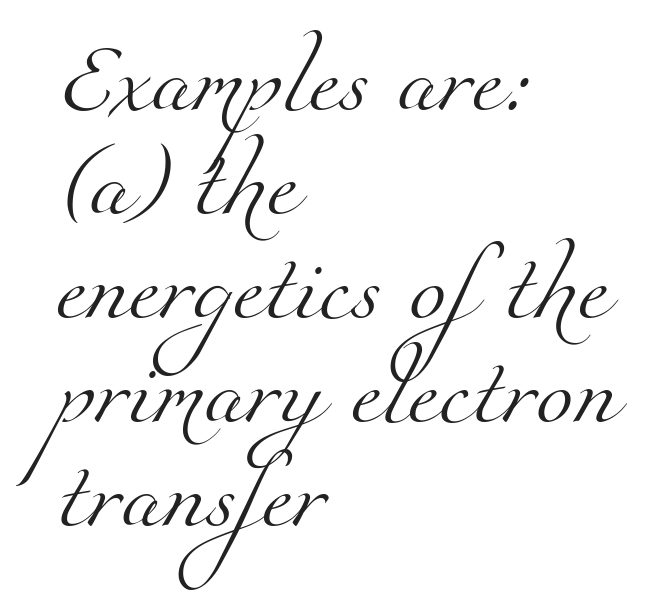
Q: Is the text bold? A: No.
Q: Is the typeface a serif or a sans-serif typeface? A: Serif.
Q: Is the text underlined? A: No.
Q: How is the paragraph aligned? A: Left-aligned.
Q: Is the spacing between letters normal or unusually wide? A: Normal.
Q: Is the spacing between lines tight, normal or loose? A: Normal.
Q: Width (condensed, normal, or wide)? A: Normal.
Q: Stroke contrast? A: Medium.
Q: x-height? A: Small.
Q: Monospaced? A: No.
